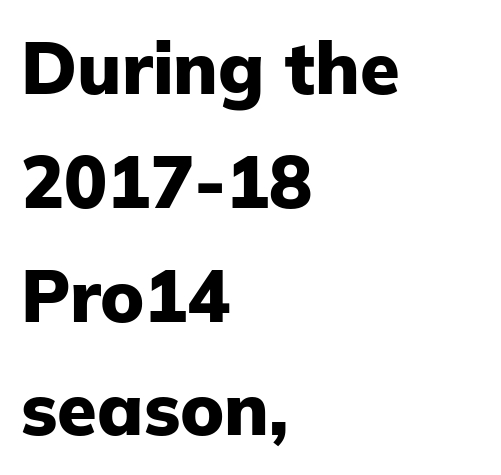
Evenly set lines give the paragraph a standard silhouette. Chunky letters — that's bold for sure. Horizontal alignment here is leftward, the default for most running prose. Rule under the text: the space is simply empty. The letterforms sit shoulder to shoulder at normal distance. Ordinary non-slanted type is in use.
